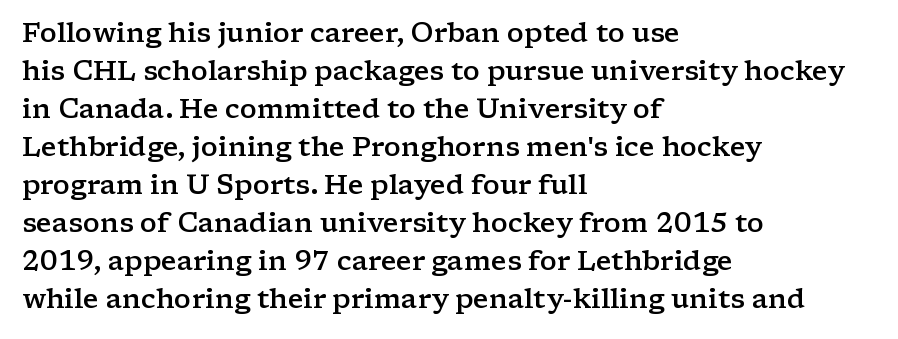
{"italic": "no", "bold": "semi", "underline": "no", "align": "left", "line_spacing": "normal", "line_spacing_ratio": 1.41, "letter_spacing": "normal", "letter_spacing_em": 0.0, "glyph_px": 27}
